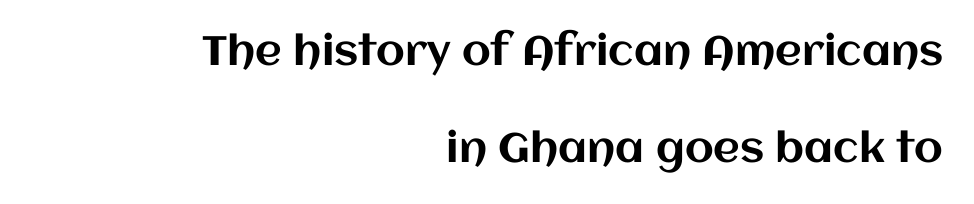
{"italic": "no", "width": "normal", "stroke_contrast": "medium", "x_height": "large", "monospaced": "no", "underline": "no", "align": "right", "line_spacing": "loose", "line_spacing_ratio": 2.36, "letter_spacing": "normal", "letter_spacing_em": 0.0, "glyph_px": 41}
